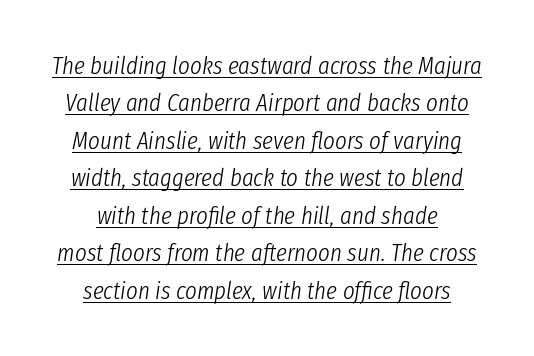
The space between consecutive lines is moderate. Weight: not bold — regular or lighter. One-word summary of the alignment: center. Beneath each row of characters lies a ruled line. In terms of letterspacing, this is plain default setting.
